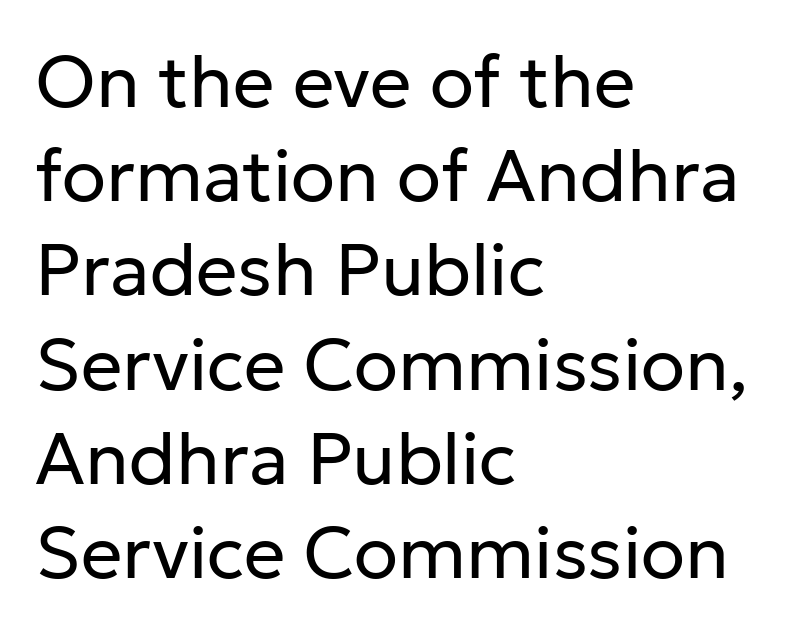
Looks like regular typesetting: each glyph gets only the width it needs. Does extra space separate the letters? No, they use regular spacing. Descenders hang freely into open space. Characters remain perfectly vertical along every line. Weight: in the light-to-regular range. The type family on display is of the sans-serif kind.
